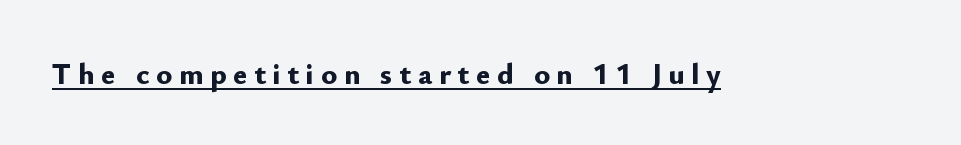
{"serif": "no", "italic": "no", "bold": "yes", "weight": "bold", "width": "normal", "stroke_contrast": "low", "x_height": "small", "monospaced": "no", "underline": "yes", "letter_spacing": "wide", "letter_spacing_em": 0.22, "glyph_px": 30}
